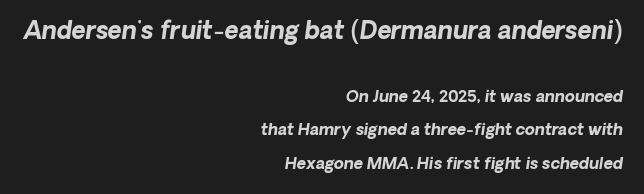
{"italic": "yes", "lean": "right", "slant_degrees": 8, "bold": "yes", "underline": "no", "align": "right", "line_spacing": "loose", "line_spacing_ratio": 2.08, "letter_spacing": "normal", "letter_spacing_em": 0.0, "larger_block": "first", "size_ratio": 1.5, "glyph_px": 24}
